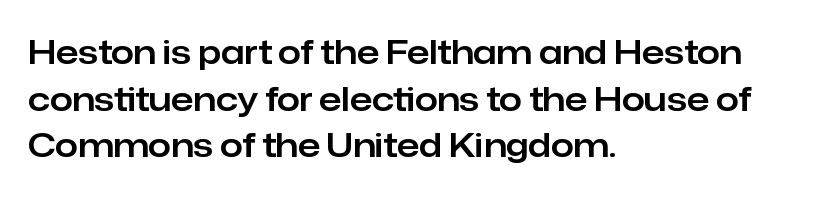
The zone under the glyphs is completely vacant. You could not count columns in this text — the font is proportionally spaced. Compared with typical paragraphs, the rows here are spaced about the same. This is roman type, the default non-slanted kind.
